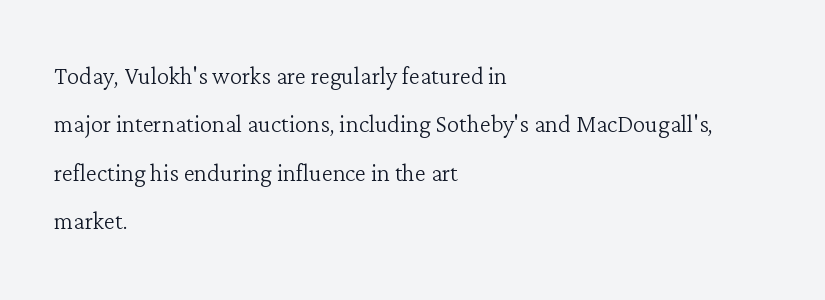
Stroke terminals: seriffed. Observe the ordinary spacing: letters are neighbours, not strangers. Underlining? Definitely not there. All the whitespace from short lines collects on the right.
